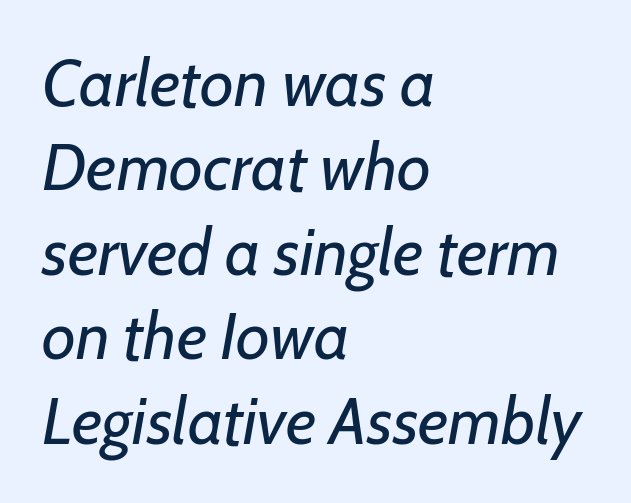
The image shows 66 px regular-weight type, italic (leaning right); set left-aligned, normal line spacing (1.28x), normal letter spacing, not underlined; low stroke contrast and a medium x-height.
